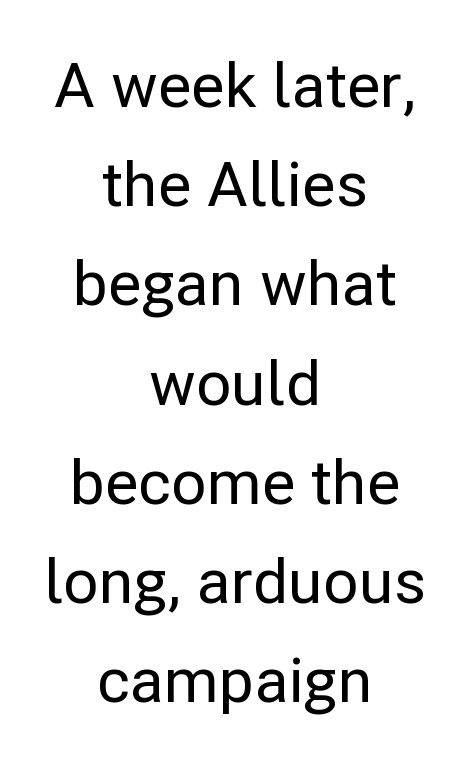
The image shows 62 px sans-serif type, upright; set centered, normal line spacing (1.6x), normal letter spacing, not underlined; low stroke contrast and a medium x-height.
